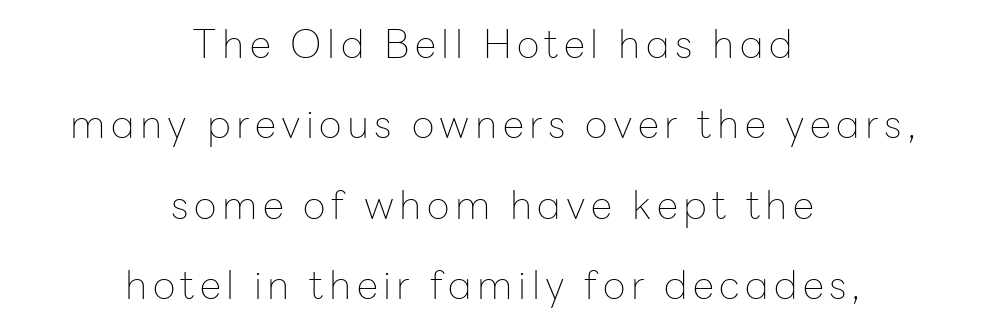
The image shows 39 px thin sans-serif type, upright; set centered, loose line spacing (2.06x), not underlined; low stroke contrast and a medium x-height.
